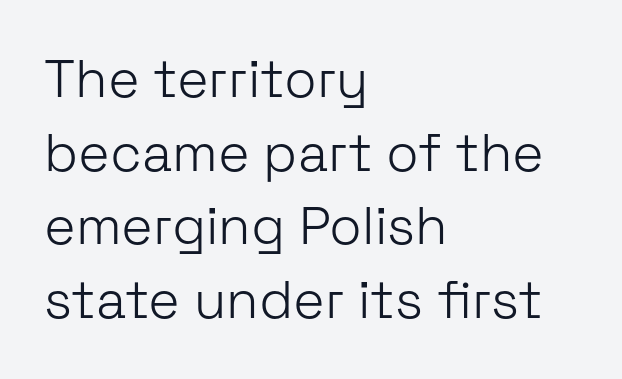
Check under the words: just untouched page. Do the letters lean? They stand straight. Spacing verdict: proportional, widths tailored to each character. Notice how the passage keeps a crisp vertical edge on the left only. Tracking here is standard; glyphs follow each other at the usual distance. This sample uses a sans-serif face.
